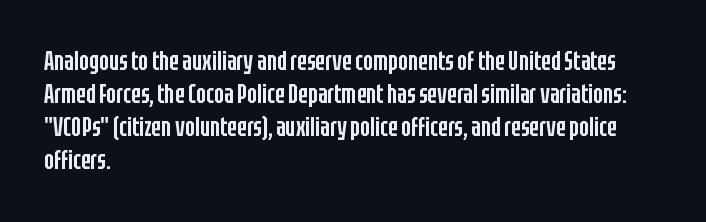
The space beneath each line is pristine and unruled. Notice how the stems are strictly vertical — no italics here. Weight: semibold (demi). Is the letter spacing exaggerated? No — it looks like the ordinary default. The line-height multiplier appears to be the usual default. Short and long lines alike share a common starting point at left.
